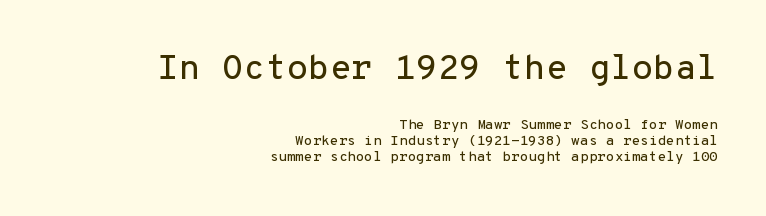
The image shows 35 px sans-serif type, upright, monospaced; set right-aligned, tight line spacing (1.15x), normal letter spacing, not underlined; the first (top) block is 2.5x larger; low stroke contrast and a medium x-height.
